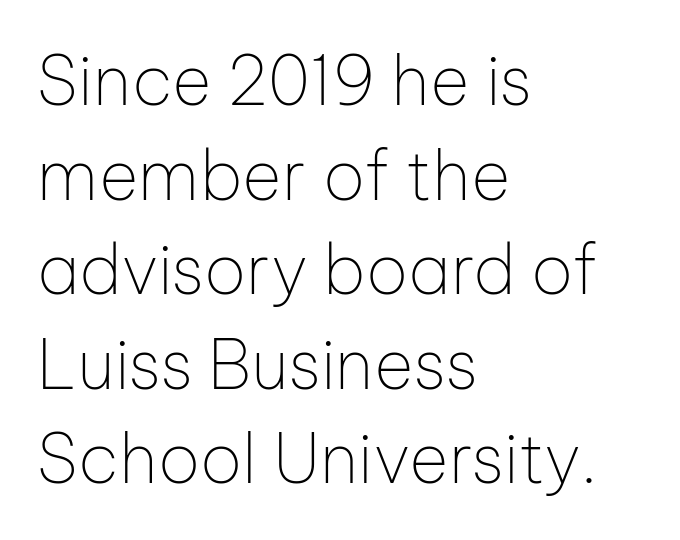
The glyphs are unaccompanied by any horizontal stroke below them. The compositor pushed each line to the left boundary. Every stem runs plumb, perpendicular to the baseline. The typesetting does not lean heavy: it is not bold. Is the letter spacing exaggerated? No — it looks like the ordinary default.
